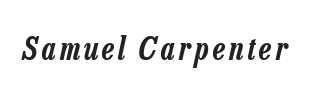
Q: Is the text italic (slanted)? A: Yes, it leans right by about 13 degrees.
Q: Is the text underlined? A: No.
Q: Width (condensed, normal, or wide)? A: Condensed.
Q: Stroke contrast? A: Low.
Q: x-height? A: Medium.
Q: Monospaced? A: No.
